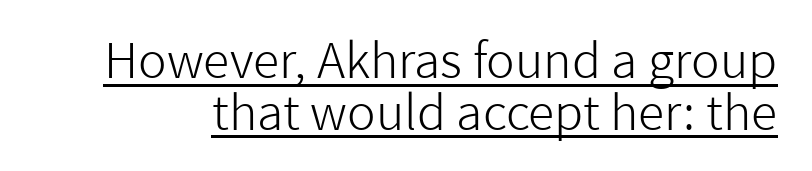
The words here are underlined. Tall strokes in this sample are plumb rather than angled. The block of text is dense from top to bottom, with scant space between rows. Note the varied advance widths — an 'i' is clearly narrower than an 'm'. In terms of letterspacing, this is plain default setting.
